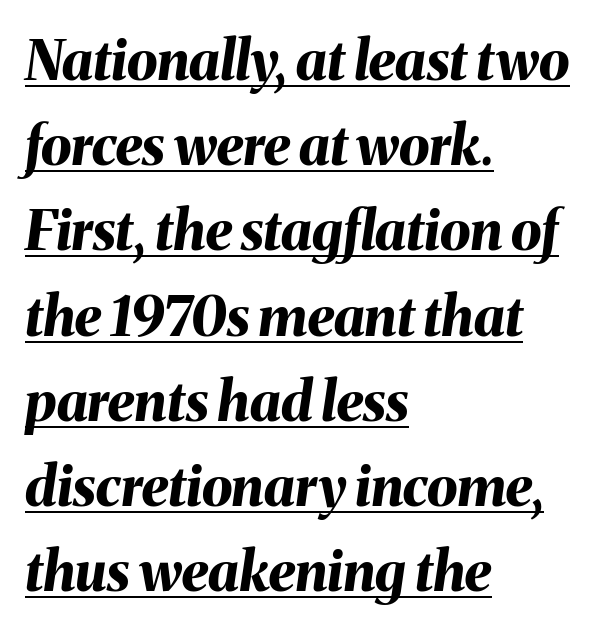
Honestly, the row spacing looks completely unremarkable. Character widths vary here, with narrow letters taking less room than wide ones. The lettering tilts uniformly, giving the passage an italic look. All the whitespace from short lines collects on the right. Spacing between characters is what you'd get straight out of the box. Summary of weight: heavy, a full bold.
